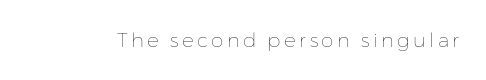
The image shows 20 px text type, upright; set not underlined.
